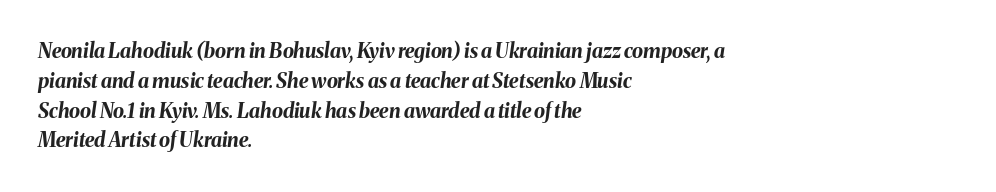
Rows of type keep a routine distance in the vertical direction. Characters are canted at an angle relative to the baseline's perpendicular. The typesetter chose a ragged-right arrangement here. In terms of letterspacing, this is plain default setting.
